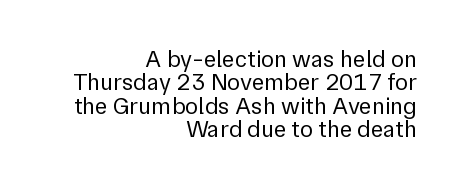
This sample uses an upright cut, with every glyph sitting square on the baseline. Standard letterfit; no display-style spreading of the glyphs. Alignment: flush right. Quick note: underline off.
